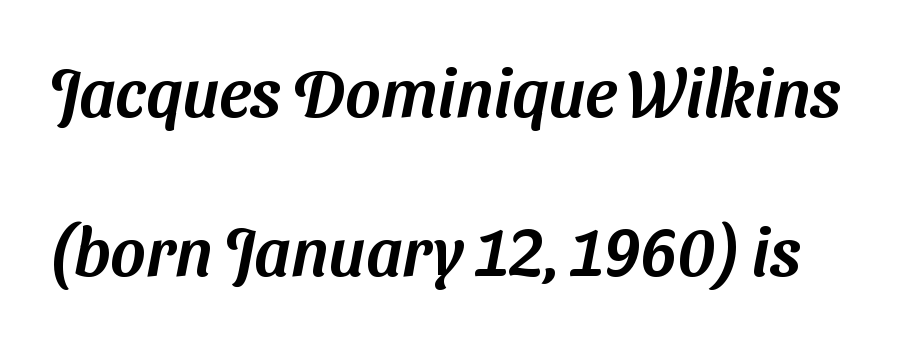
Q: Is the typeface a serif or a sans-serif typeface? A: Sans-serif.
Q: Is the text underlined? A: No.
Q: Is the spacing between letters normal or unusually wide? A: Normal.
Q: Is the spacing between lines tight, normal or loose? A: Loose.
Q: Width (condensed, normal, or wide)? A: Normal.
Q: Stroke contrast? A: Medium.
Q: x-height? A: Medium.
Q: Monospaced? A: No.
